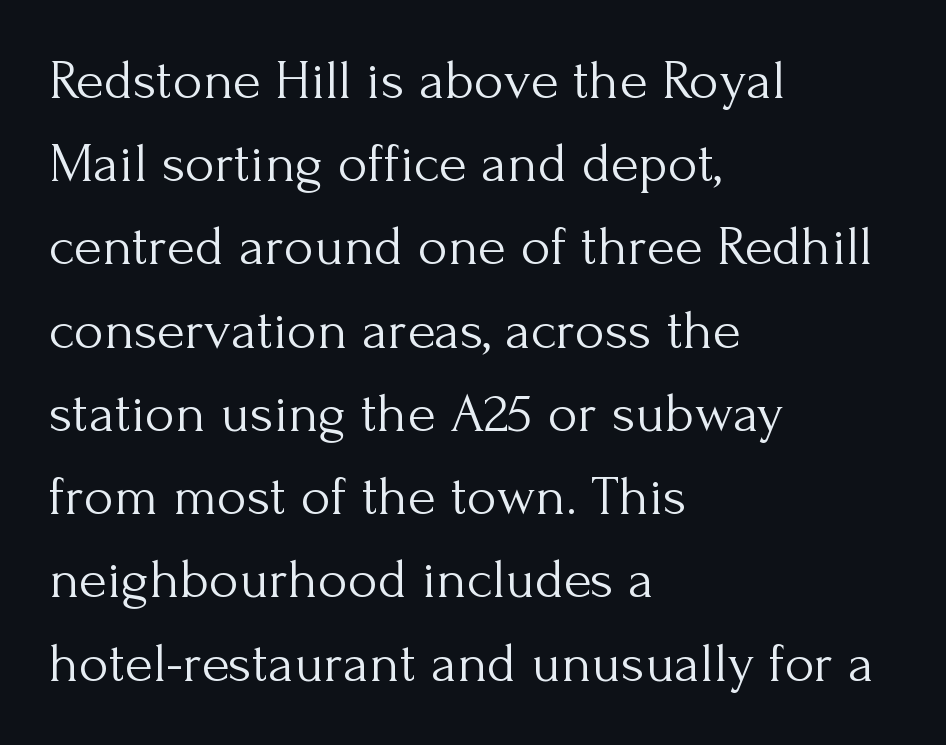
Q: Is the text bold? A: No.
Q: Is the text italic (slanted)? A: No, it is upright.
Q: Is the typeface a serif or a sans-serif typeface? A: Serif.
Q: Is the text underlined? A: No.
Q: How is the paragraph aligned? A: Left-aligned.
Q: Is the spacing between letters normal or unusually wide? A: Normal.
Q: Is the spacing between lines tight, normal or loose? A: Normal.
Q: Width (condensed, normal, or wide)? A: Normal.
Q: Stroke contrast? A: Medium.
Q: x-height? A: Small.
Q: Monospaced? A: No.
